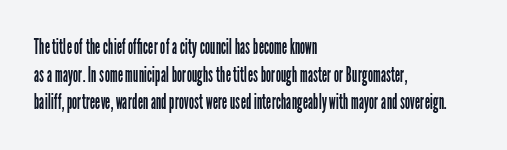
Q: Is the text bold? A: No.
Q: Is the text italic (slanted)? A: No, it is upright.
Q: Is the text underlined? A: No.
Q: How is the paragraph aligned? A: Left-aligned.
Q: Is the spacing between letters normal or unusually wide? A: Normal.
Q: Is the spacing between lines tight, normal or loose? A: Normal.
